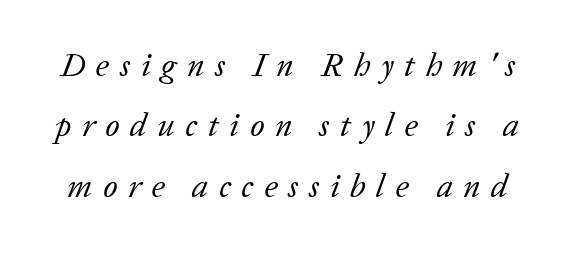
Note: serifs present on the glyphs. The rendering inserts visible extra space after every character. Only glyphs here, with clear space below each row. Compared with ordinary roman type, these characters are visibly tilted.
